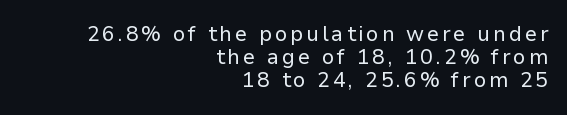
{"italic": "no", "bold": "no", "underline": "no", "align": "right", "line_spacing": "tight", "line_spacing_ratio": 1.1, "glyph_px": 21}
